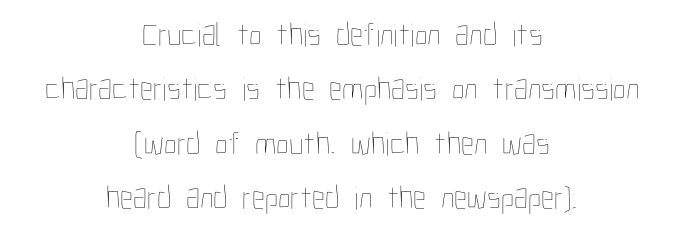
The gap between lines stays unmarked. Nobody touched the tracking dial on this one. Baseline-to-baseline distance is the conventional proportion of letter height. These glyphs show unthickened strokes, regular width or finer. Do the characters align in a grid? No, the font is proportional. This is the regular roman posture of the typeface.
